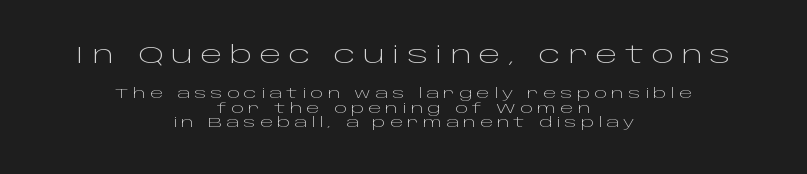
Q: Is the text bold? A: No.
Q: Is the text italic (slanted)? A: No, it is upright.
Q: Is the text underlined? A: No.
Q: How is the paragraph aligned? A: Centered.
Q: Is the spacing between letters normal or unusually wide? A: Unusually wide.
Q: Is the spacing between lines tight, normal or loose? A: Tight.
Q: Which block of text is set in a larger size, the first (top) or the second (bottom)? A: The first (top) one.
